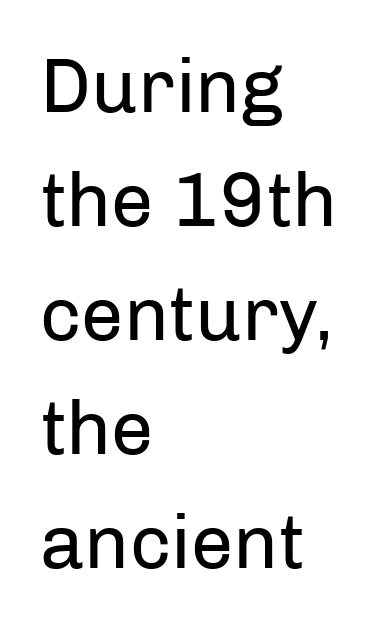
Q: Is the text bold? A: No.
Q: Is the text italic (slanted)? A: No, it is upright.
Q: Is the typeface a serif or a sans-serif typeface? A: Sans-serif.
Q: Is the text underlined? A: No.
Q: How is the paragraph aligned? A: Left-aligned.
Q: Is the spacing between letters normal or unusually wide? A: Normal.
Q: Is the spacing between lines tight, normal or loose? A: Normal.
Q: Width (condensed, normal, or wide)? A: Normal.
Q: Stroke contrast? A: Low.
Q: x-height? A: Medium.
Q: Monospaced? A: No.
